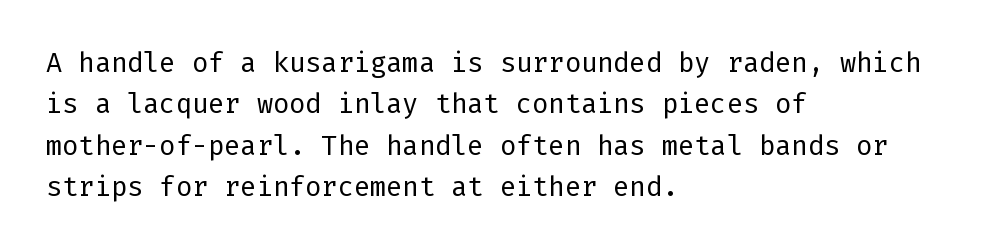
In terms of leading, this rendering sits right in the middle. The lettering stays uniformly vertical, giving the passage a roman look. Decoration check: the copy has no underline. The passage shown is not bold in any degree. How are the letters spaced? Ordinarily, with no added tracking.
